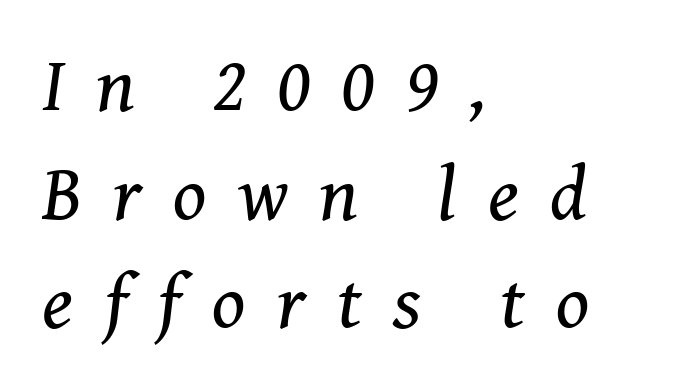
{"serif": "yes", "italic": "yes", "lean": "right", "slant_degrees": 8, "bold": "no", "weight": "regular", "width": "normal", "stroke_contrast": "medium", "x_height": "medium", "monospaced": "no", "underline": "no", "align": "left", "line_spacing": "normal", "line_spacing_ratio": 1.41, "letter_spacing": "wide", "letter_spacing_em": 0.41, "glyph_px": 77}
